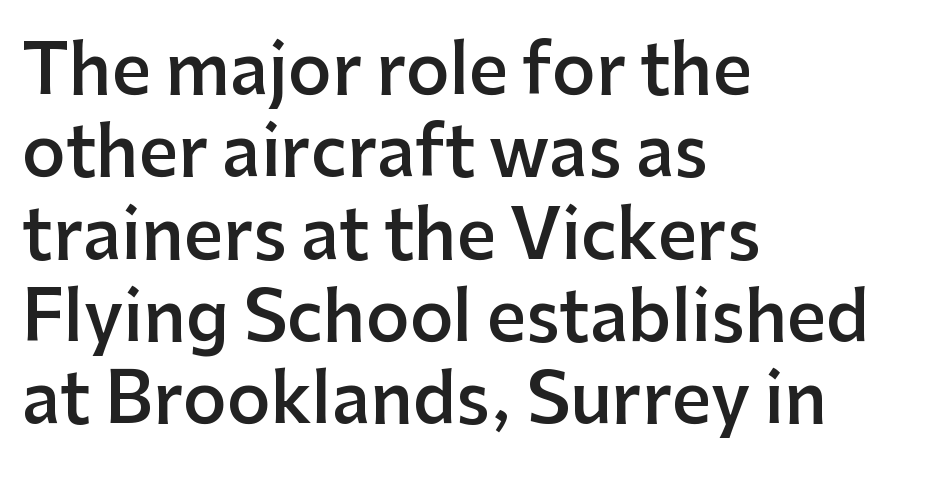
What kind of face is this? One without serifs — a sans. This is moderately heavy type, rendered in semibold. The passage shown has conventional tracking throughout. The gap between lines stays unmarked. Line beginnings align vertically; line endings do not.
